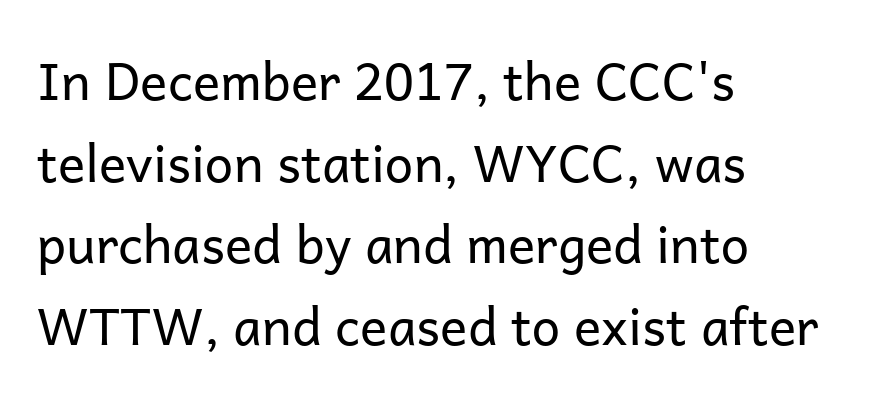
The image shows 51 px regular-weight sans-serif type, upright; set left-aligned, normal line spacing (1.6x), normal letter spacing, not underlined; low stroke contrast and a medium x-height.
